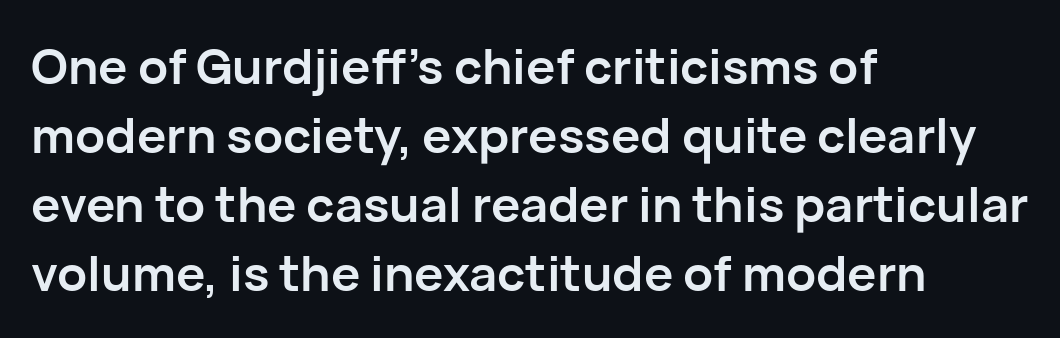
Q: Is the text bold? A: Yes.
Q: Is the text italic (slanted)? A: No, it is upright.
Q: Is the typeface a serif or a sans-serif typeface? A: Sans-serif.
Q: Is the text underlined? A: No.
Q: How is the paragraph aligned? A: Left-aligned.
Q: Is the spacing between letters normal or unusually wide? A: Normal.
Q: Is the spacing between lines tight, normal or loose? A: Normal.
Q: Width (condensed, normal, or wide)? A: Normal.
Q: Stroke contrast? A: Low.
Q: x-height? A: Medium.
Q: Monospaced? A: No.
